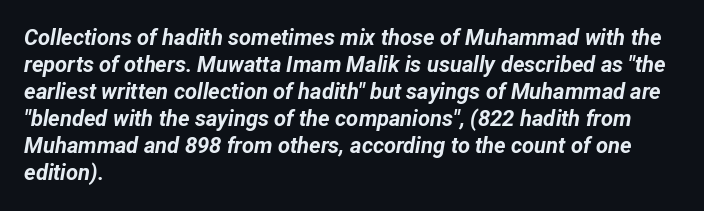
The image shows 22 px bold type, italic (leaning right); set left-aligned, line spacing 1.23x, normal letter spacing, not underlined.
